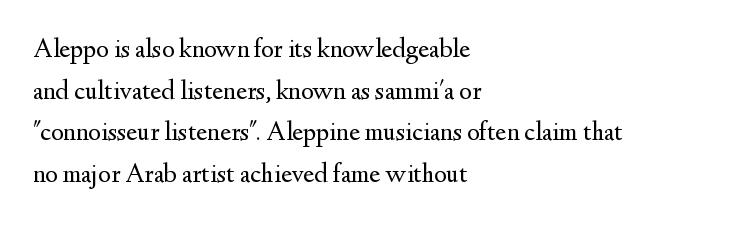
Q: Is the text bold? A: No.
Q: Is the text italic (slanted)? A: No, it is upright.
Q: Is the text underlined? A: No.
Q: How is the paragraph aligned? A: Left-aligned.
Q: Is the spacing between letters normal or unusually wide? A: Normal.
Q: Is the spacing between lines tight, normal or loose? A: Normal.
